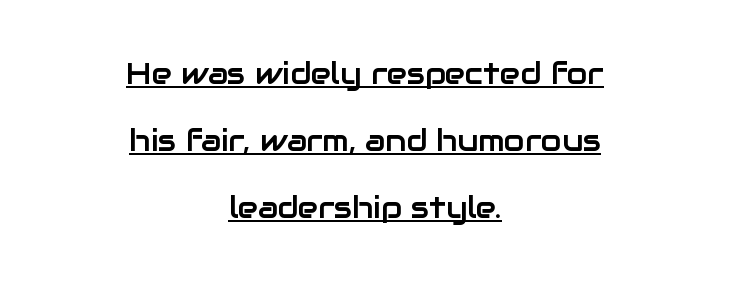
Q: Is the text italic (slanted)? A: No, it is upright.
Q: Is the typeface a serif or a sans-serif typeface? A: Sans-serif.
Q: Is the text underlined? A: Yes.
Q: How is the paragraph aligned? A: Centered.
Q: Is the spacing between letters normal or unusually wide? A: Normal.
Q: Is the spacing between lines tight, normal or loose? A: Loose.
Q: Width (condensed, normal, or wide)? A: Normal.
Q: Stroke contrast? A: Low.
Q: x-height? A: Medium.
Q: Monospaced? A: No.
